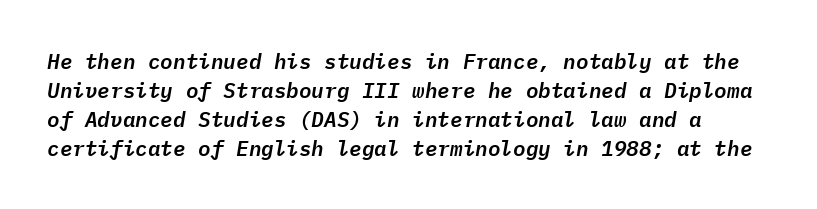
{"italic": "yes", "lean": "right", "slant_degrees": 9, "underline": "no", "line_spacing": "normal", "line_spacing_ratio": 1.38, "letter_spacing": "normal", "letter_spacing_em": 0.0, "glyph_px": 21}
